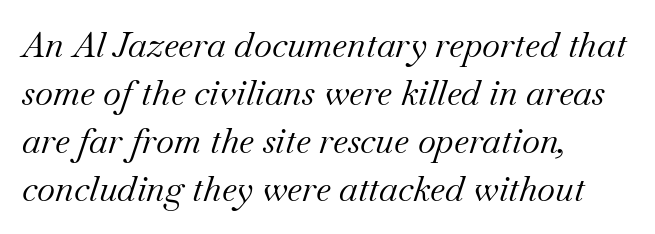
Honestly, there is no underline to notice here at all. When letters slant like this, we call the style italic. The rendering anchors every line to the left-hand side. How are the letters spaced? Ordinarily, with no added tracking. Type style note: has serifs. The passage shown stacks its lines at a standard gap.
